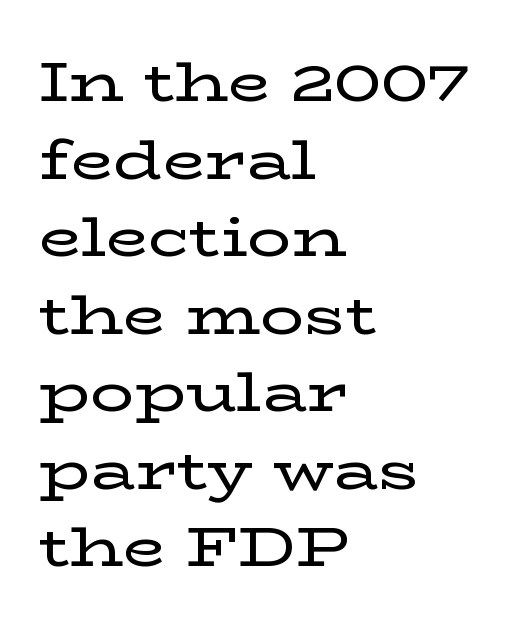
Vertical strokes here are truly vertical. Each word holds together tightly as a unit, with standard inter-letter gaps. The rendering shows small feet on the letterforms — a serif design. Alignment: flush left. Has an underline been added? It has not. If you measured baseline to baseline, you'd find a middling distance.
